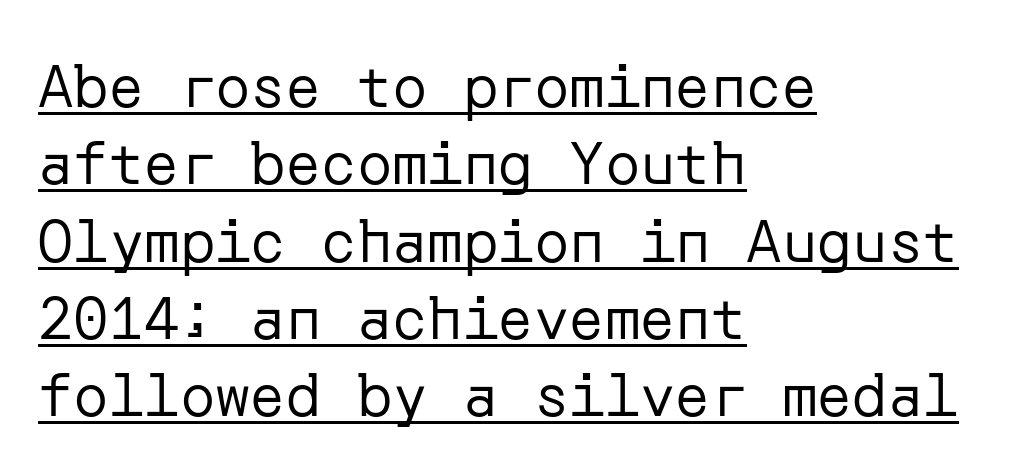
The image shows 59 px regular-weight sans-serif type, upright; set left-aligned, normal line spacing (1.31x), normal letter spacing, underlined; low stroke contrast and a medium x-height.
